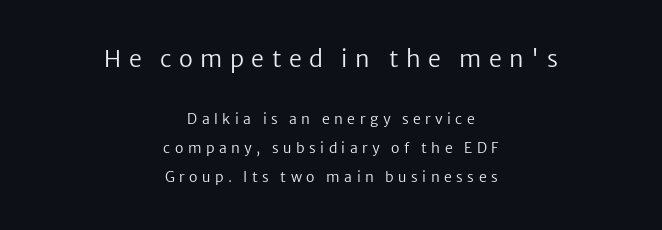
{"italic": "no", "bold": "no", "underline": "no", "align": "center", "line_spacing": "loose", "line_spacing_ratio": 2.07, "letter_spacing": "wide", "letter_spacing_em": 0.32, "larger_block": "first", "size_ratio": 1.64, "glyph_px": 23}
